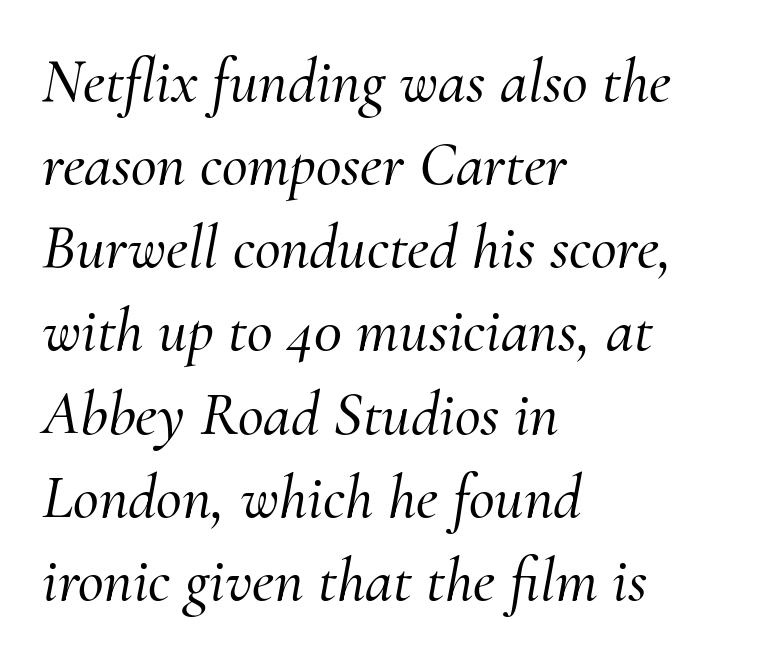
{"serif": "yes", "italic": "yes", "lean": "right", "slant_degrees": 10, "width": "normal", "stroke_contrast": "medium", "x_height": "small", "monospaced": "no", "underline": "no", "align": "left", "line_spacing": "normal", "line_spacing_ratio": 1.32, "letter_spacing": "normal", "letter_spacing_em": 0.0, "glyph_px": 63}
